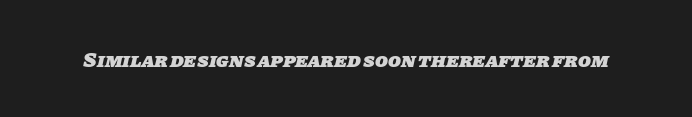
{"bold": "yes", "underline": "no", "letter_spacing": "normal", "letter_spacing_em": 0.0, "glyph_px": 21}
